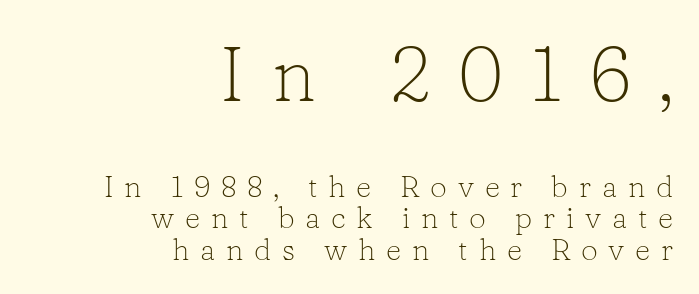
{"serif": "yes", "italic": "no", "bold": "no", "weight": "light", "width": "normal", "stroke_contrast": "low", "x_height": "medium", "monospaced": "no", "underline": "no", "align": "right", "line_spacing": "tight", "line_spacing_ratio": 1.05, "letter_spacing": "wide", "letter_spacing_em": 0.36, "larger_block": "first", "size_ratio": 2.53, "glyph_px": 76}
